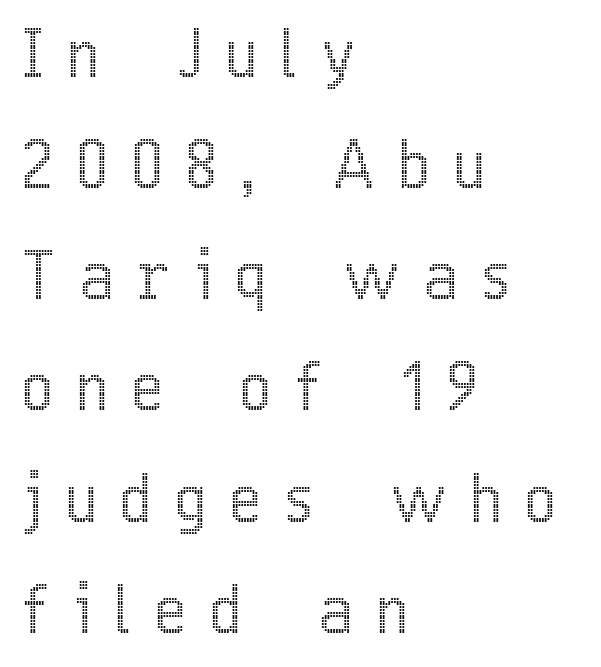
The image shows 65 px condensed type, upright; set left-aligned, line spacing 1.71x, unusually wide letter spacing (+0.38 em), not underlined; a medium x-height.
